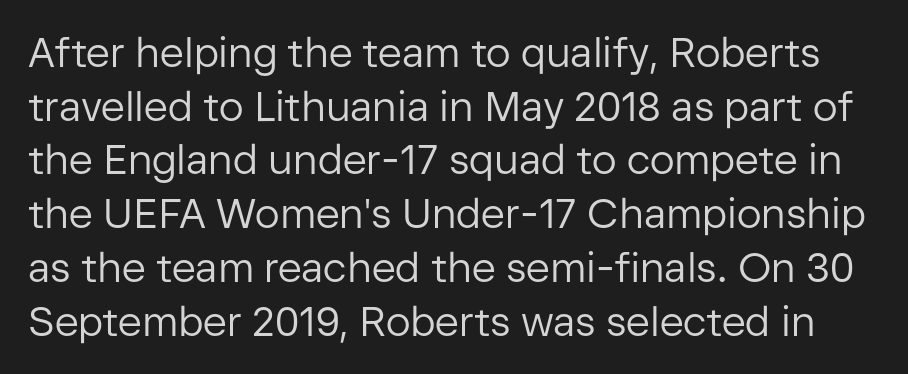
Q: Is the text bold? A: No.
Q: Is the text italic (slanted)? A: No, it is upright.
Q: Is the typeface a serif or a sans-serif typeface? A: Sans-serif.
Q: Is the text underlined? A: No.
Q: Is the spacing between letters normal or unusually wide? A: Normal.
Q: Is the spacing between lines tight, normal or loose? A: Normal.
Q: Width (condensed, normal, or wide)? A: Normal.
Q: Stroke contrast? A: Low.
Q: x-height? A: Medium.
Q: Monospaced? A: No.
